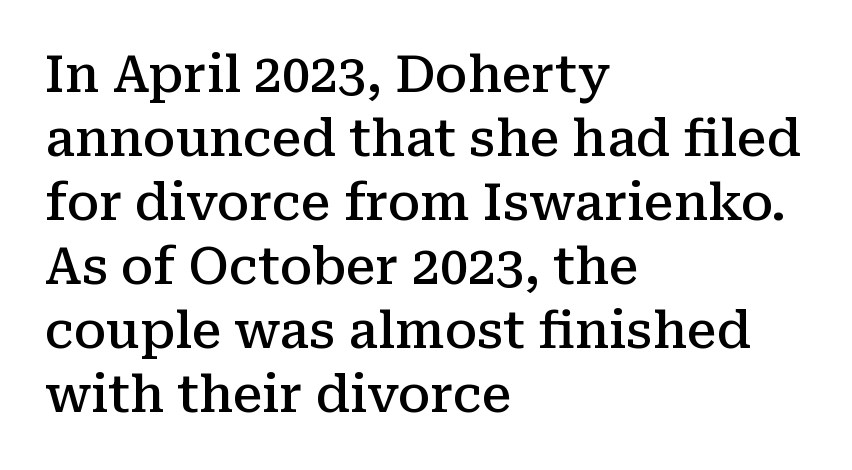
The image shows 50 px semibold serif type, upright; set left-aligned, normal line spacing (1.28x), normal letter spacing, not underlined; medium stroke contrast and a medium x-height.
